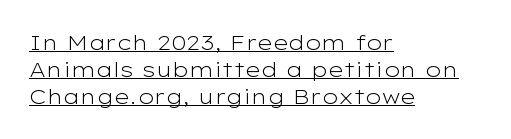
Q: Is the text bold? A: No.
Q: Is the text italic (slanted)? A: No, it is upright.
Q: Is the text underlined? A: Yes.
Q: How is the paragraph aligned? A: Left-aligned.
Q: Is the spacing between letters normal or unusually wide? A: Normal.
Q: Is the spacing between lines tight, normal or loose? A: Normal.
